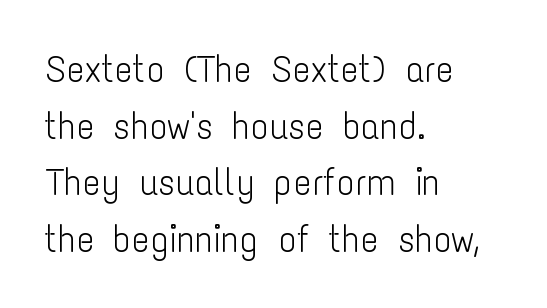
{"serif": "no", "italic": "no", "bold": "no", "weight": "light", "width": "condensed", "stroke_contrast": "low", "x_height": "medium", "monospaced": "no", "underline": "no", "align": "left", "line_spacing": "normal", "line_spacing_ratio": 1.49, "letter_spacing": "normal", "letter_spacing_em": 0.0, "glyph_px": 38}
